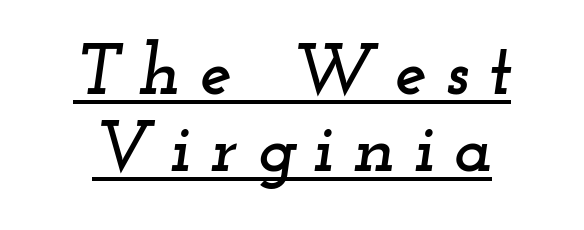
{"serif": "yes", "italic": "yes", "lean": "right", "slant_degrees": 12, "width": "wide", "stroke_contrast": "low", "x_height": "small", "monospaced": "no", "underline": "yes", "line_spacing": "tight", "line_spacing_ratio": 1.07, "letter_spacing": "wide", "letter_spacing_em": 0.26, "glyph_px": 72}
